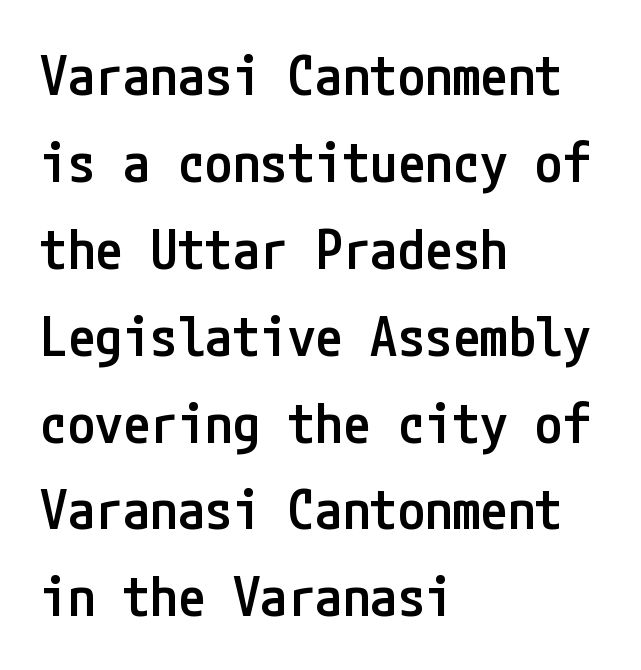
Q: Is the text bold? A: Semi-bold.
Q: Is the text italic (slanted)? A: No, it is upright.
Q: Is the typeface a serif or a sans-serif typeface? A: Sans-serif.
Q: Is the text underlined? A: No.
Q: How is the paragraph aligned? A: Left-aligned.
Q: Is the spacing between letters normal or unusually wide? A: Normal.
Q: Is the spacing between lines tight, normal or loose? A: Normal.
Q: Width (condensed, normal, or wide)? A: Condensed.
Q: Stroke contrast? A: Low.
Q: x-height? A: Medium.
